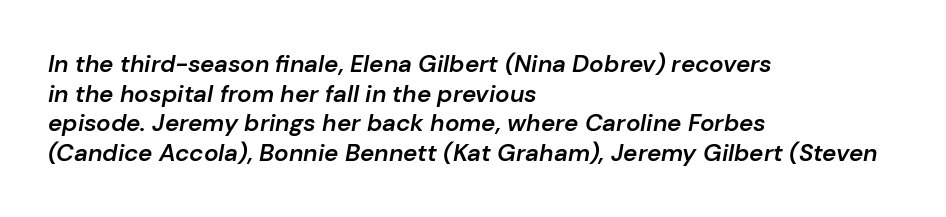
No word sits above an underline. Look at the tracking — it's just the regular setting, nothing added. Short and long lines alike share a common starting point at left. The typography opts for an oblique posture over an upright one. The rendering uses a semibold face; strokes are thickened but not to full bold.
